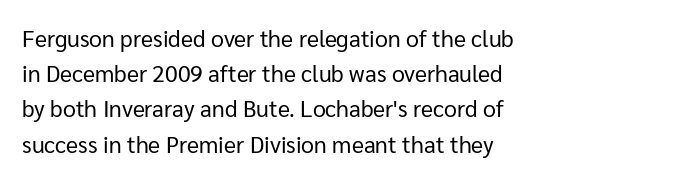
{"italic": "no", "bold": "no", "underline": "no", "align": "left", "line_spacing": "normal", "line_spacing_ratio": 1.53, "letter_spacing": "normal", "letter_spacing_em": 0.0, "glyph_px": 23}
